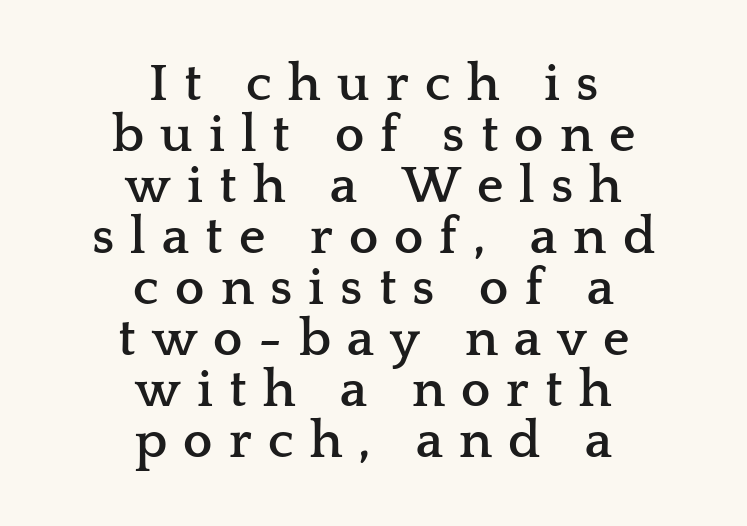
The image shows 52 px semibold, wide serif type, upright; set centered, tight line spacing (0.98x), unusually wide letter spacing (+0.31 em), not underlined; low stroke contrast and a medium x-height.
